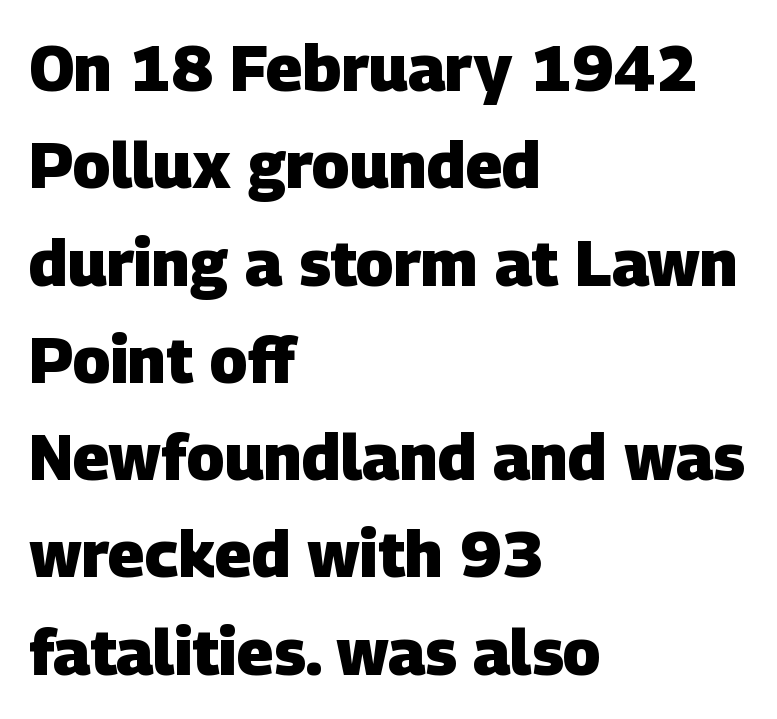
What stands out about the letter spacing? Nothing — it is the standard amount. Note: no serifs on the glyphs. Heft: maximum for text — a bold. The words here are not underlined.
